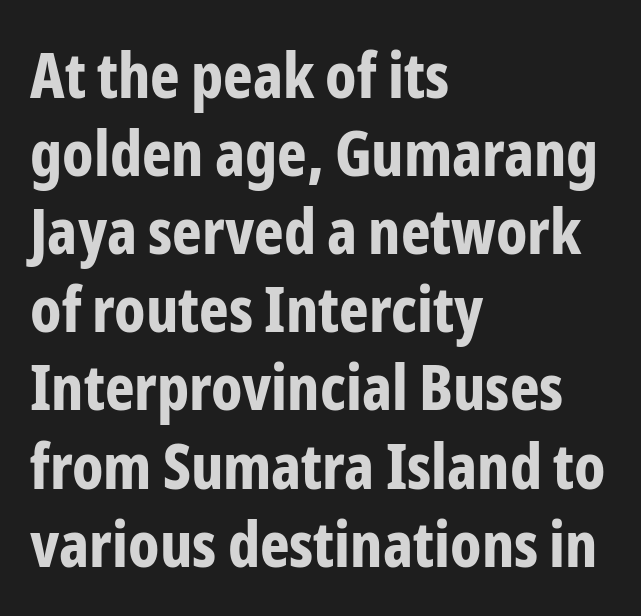
The image shows 63 px bold, condensed sans-serif type, upright; set left-aligned, line spacing 1.24x, normal letter spacing, not underlined; low stroke contrast and a medium x-height.
